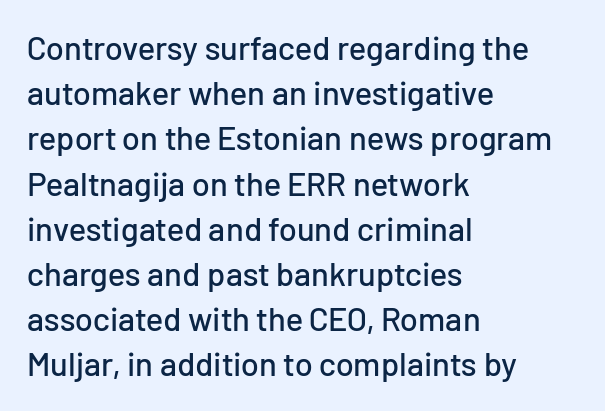
Character widths vary here, with narrow letters taking less room than wide ones. A clean baseline with only descenders dipping below it. Horizontal alignment here is leftward, the default for most running prose. How would I describe the line gaps? Plain and ordinary.
